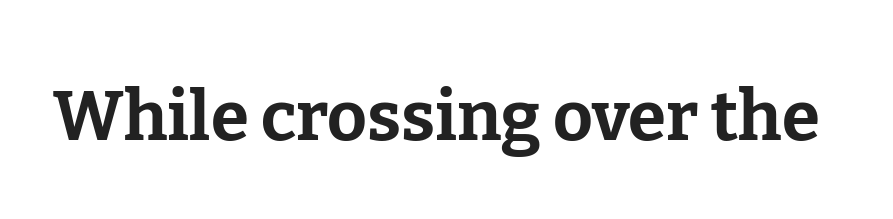
Q: Is the text bold? A: Yes.
Q: Is the text italic (slanted)? A: No, it is upright.
Q: Is the typeface a serif or a sans-serif typeface? A: Serif.
Q: Is the text underlined? A: No.
Q: Is the spacing between letters normal or unusually wide? A: Normal.
Q: Width (condensed, normal, or wide)? A: Normal.
Q: Stroke contrast? A: Low.
Q: x-height? A: Medium.
Q: Monospaced? A: No.
